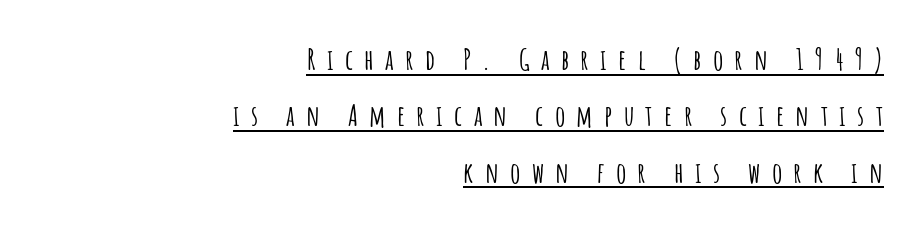
Quick note: not italic, upright. A typesetter would call this proportional, since set widths differ per character. You could only call the tracking loose — the letters float apart. Grotesque or geometric, the face here clearly has no serifs. The string is rendered with underlining switched on.
